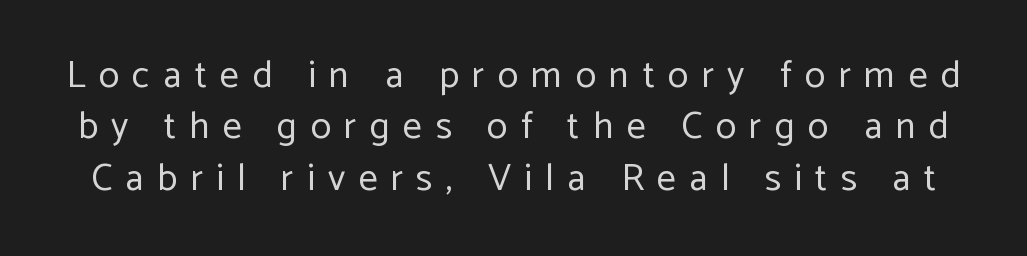
The image shows 38 px regular-weight sans-serif type, upright; set normal line spacing (1.35x), unusually wide letter spacing (+0.35 em), not underlined; low stroke contrast and a medium x-height.
